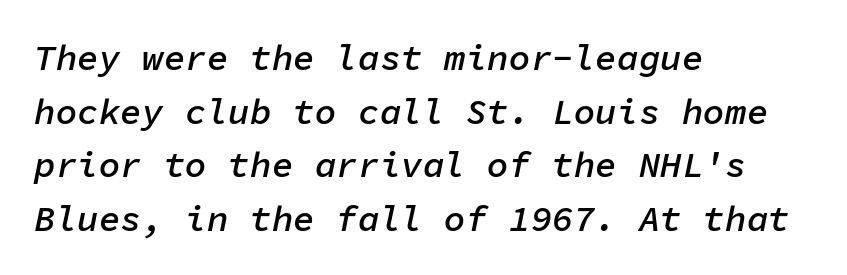
The image shows 36 px semibold type, italic (leaning right), monospaced; set left-aligned, normal line spacing (1.49x), normal letter spacing, not underlined; low stroke contrast and a medium x-height.
